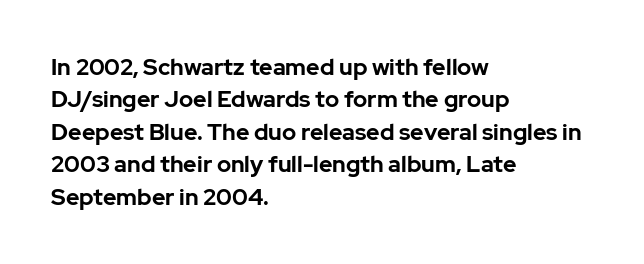
The image shows 23 px bold type, upright; set left-aligned, normal line spacing (1.41x), normal letter spacing, not underlined.
